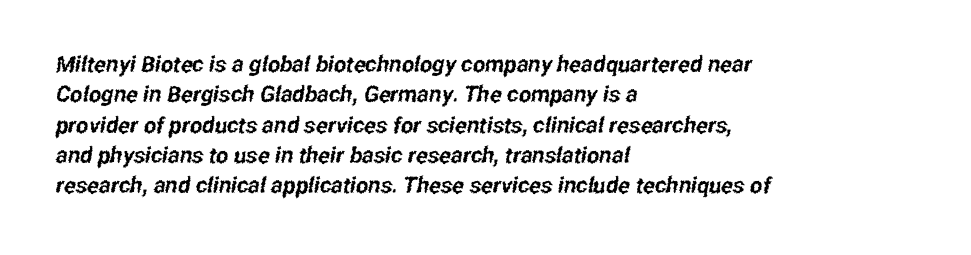
Anything drawn beneath the words? Only blank space. Inter-character spacing is left at the font's built-in metrics. Compared with a centered layout, this one pins lines to the left instead. Does the leading feel generous? No, just average.
